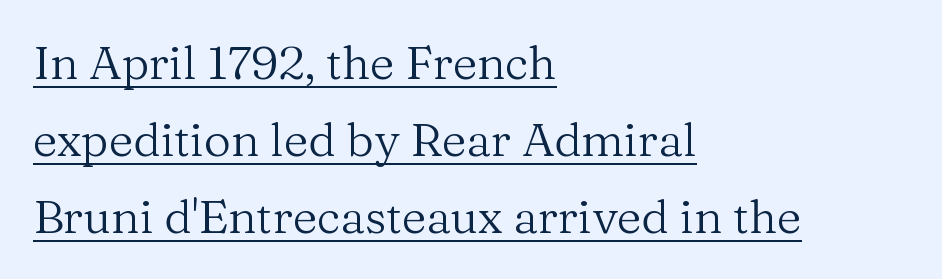
{"serif": "yes", "italic": "no", "bold": "no", "weight": "regular", "width": "normal", "stroke_contrast": "medium", "x_height": "medium", "monospaced": "no", "underline": "yes", "align": "left", "line_spacing": "normal", "line_spacing_ratio": 1.64, "letter_spacing": "normal", "letter_spacing_em": 0.0, "glyph_px": 47}
